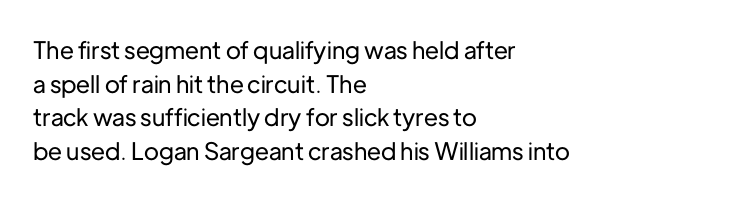
Leading matches the norm, producing a regular column. Every stem runs plumb, perpendicular to the baseline. Underline: absent. In CSS terms this would be text-align: left. Here the glyphs are tracked normally, forming tight word shapes.
